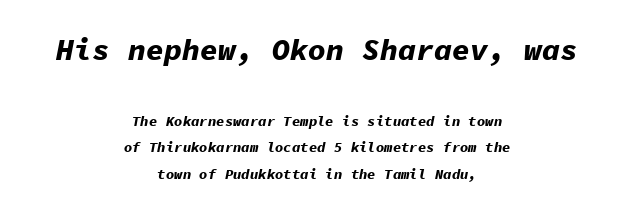
Designer's note — italics engaged. You could count columns in this text — the font is strictly monospaced. Characters follow at the spacing the type designer built in. Each row of text sits above clean, open space.
